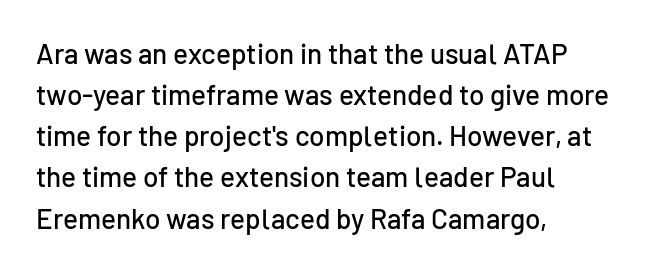
The image shows 28 px sans-serif type, upright; set left-aligned, normal line spacing (1.47x), normal letter spacing, not underlined; low stroke contrast and a medium x-height.
